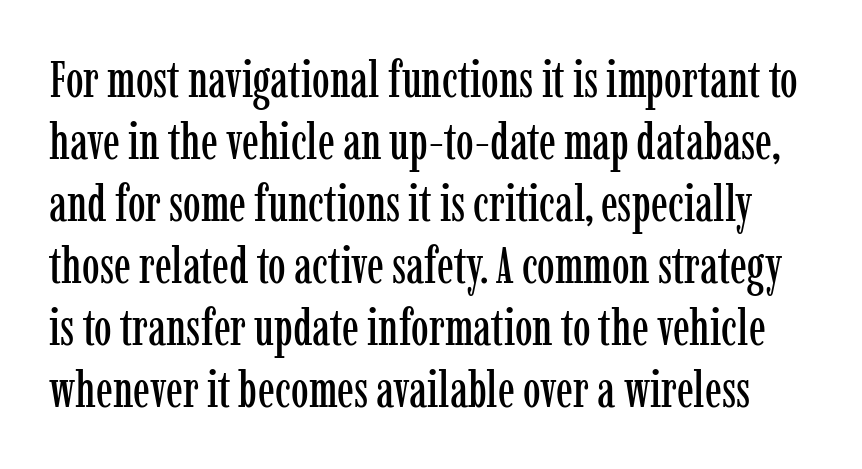
Descenders are the only things crossing below the line. Ascenders rise straight up at ninety degrees. Classification — serif. You could not count columns in this text — the font is proportionally spaced.
